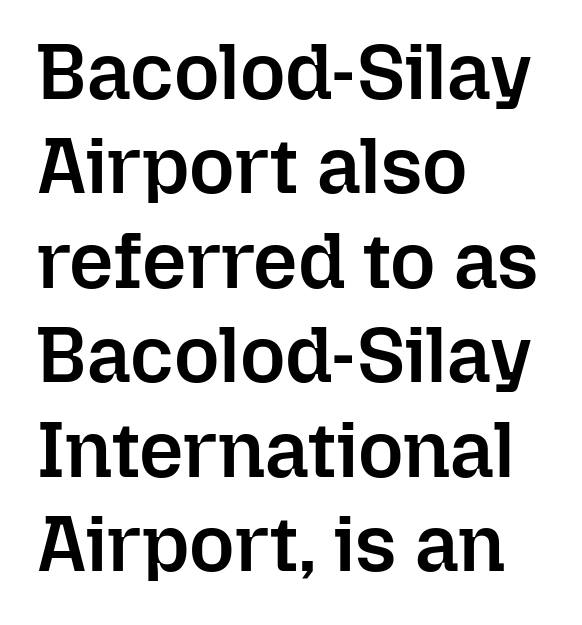
{"italic": "no", "bold": "semi", "weight": "semibold", "width": "normal", "stroke_contrast": "low", "x_height": "medium", "monospaced": "no", "underline": "no", "align": "left", "line_spacing_ratio": 1.21, "letter_spacing": "normal", "letter_spacing_em": 0.0, "glyph_px": 78}
